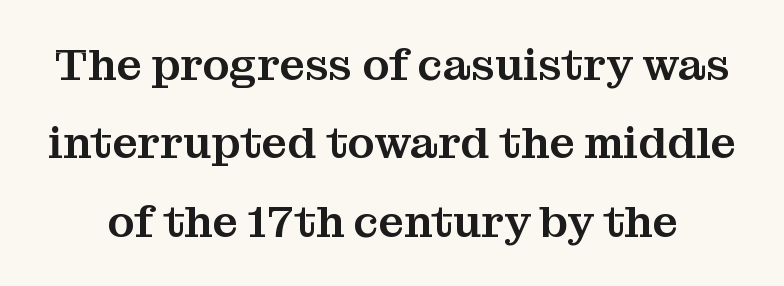
{"serif": "yes", "italic": "no", "width": "normal", "stroke_contrast": "medium", "x_height": "medium", "monospaced": "no", "underline": "no", "line_spacing_ratio": 1.74, "letter_spacing": "normal", "letter_spacing_em": 0.0, "glyph_px": 45}
